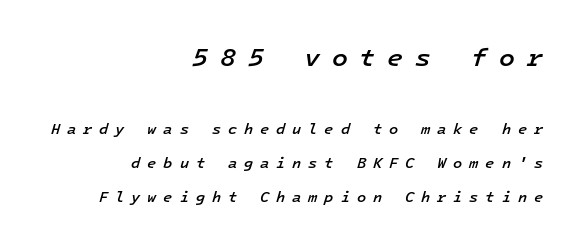
The image shows 26 px text type, italic (leaning right); set right-aligned, loose line spacing (2.27x), unusually wide letter spacing (+0.46 em), not underlined; the first (top) block is 1.73x larger.
